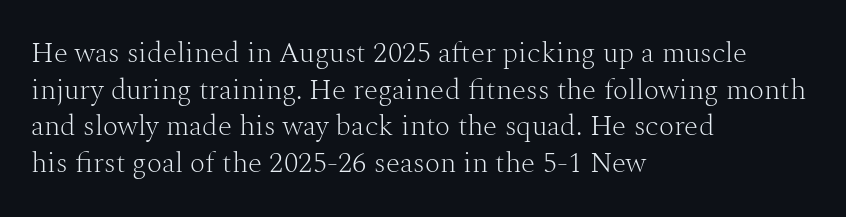
{"serif": "yes", "italic": "no", "bold": "no", "weight": "light", "width": "normal", "stroke_contrast": "medium", "x_height": "medium", "monospaced": "no", "underline": "no", "align": "left", "line_spacing": "normal", "line_spacing_ratio": 1.26, "letter_spacing": "normal", "letter_spacing_em": 0.0, "glyph_px": 29}
